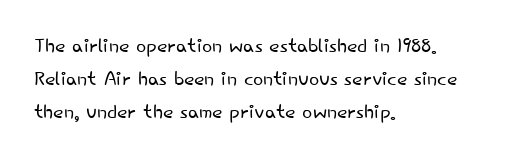
Q: Is the text bold? A: No.
Q: Is the text italic (slanted)? A: No, it is upright.
Q: Is the text underlined? A: No.
Q: How is the paragraph aligned? A: Left-aligned.
Q: Is the spacing between letters normal or unusually wide? A: Normal.
